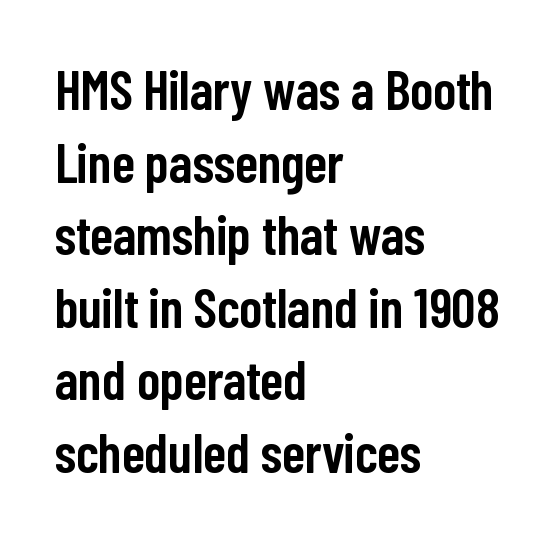
Q: Is the text bold? A: Semi-bold.
Q: Is the text italic (slanted)? A: No, it is upright.
Q: Is the typeface a serif or a sans-serif typeface? A: Sans-serif.
Q: Is the text underlined? A: No.
Q: How is the paragraph aligned? A: Left-aligned.
Q: Is the spacing between letters normal or unusually wide? A: Normal.
Q: Is the spacing between lines tight, normal or loose? A: Normal.
Q: Width (condensed, normal, or wide)? A: Condensed.
Q: Stroke contrast? A: Low.
Q: x-height? A: Medium.
Q: Monospaced? A: No.
